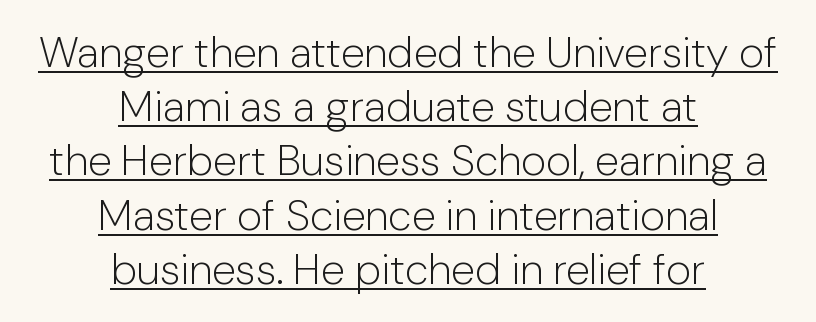
{"serif": "no", "italic": "no", "bold": "no", "weight": "light", "width": "normal", "stroke_contrast": "low", "x_height": "medium", "monospaced": "no", "underline": "yes", "align": "center", "line_spacing": "normal", "line_spacing_ratio": 1.26, "letter_spacing": "normal", "letter_spacing_em": 0.0, "glyph_px": 43}
